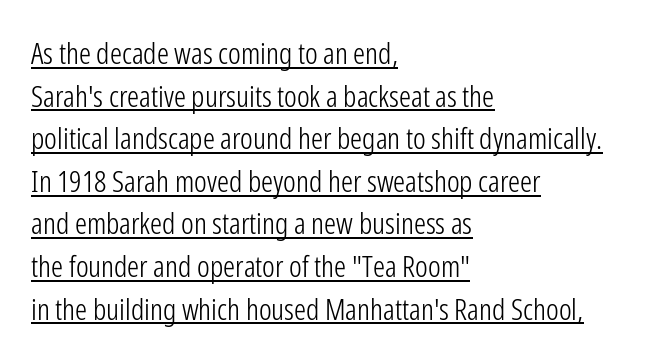
The image shows 30 px light, condensed sans-serif type, upright; set left-aligned, normal line spacing (1.42x), normal letter spacing, underlined; low stroke contrast and a medium x-height.
